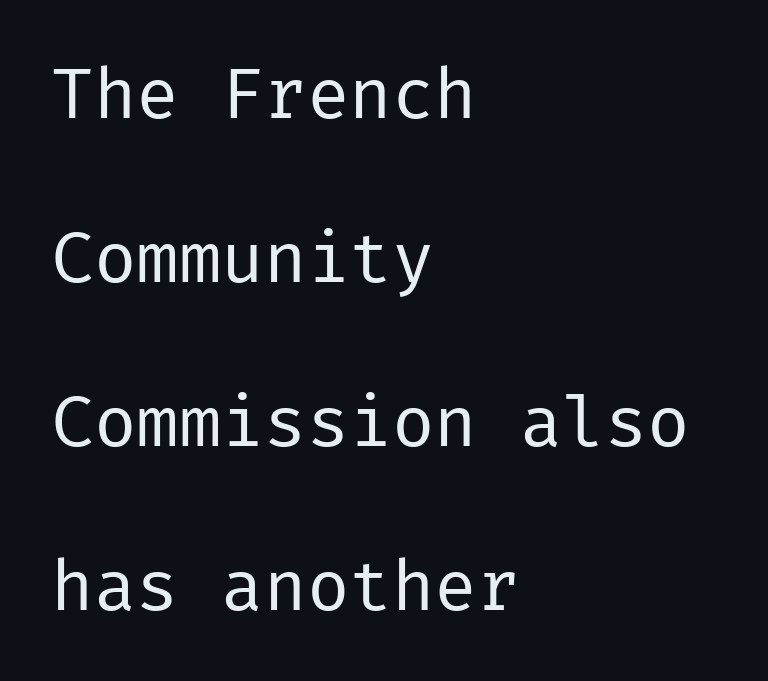
Q: Is the text bold? A: No.
Q: Is the text italic (slanted)? A: No, it is upright.
Q: Is the typeface a serif or a sans-serif typeface? A: Sans-serif.
Q: Is the text underlined? A: No.
Q: How is the paragraph aligned? A: Left-aligned.
Q: Is the spacing between letters normal or unusually wide? A: Normal.
Q: Is the spacing between lines tight, normal or loose? A: Loose.
Q: Width (condensed, normal, or wide)? A: Normal.
Q: Stroke contrast? A: Low.
Q: x-height? A: Medium.
